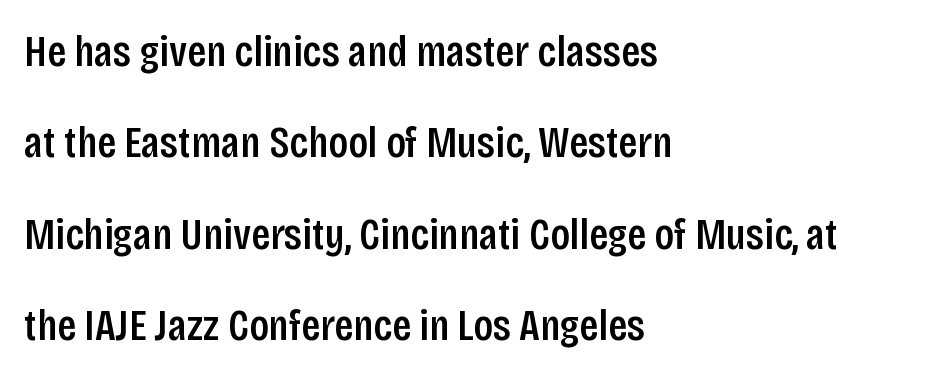
The image shows 45 px semibold, condensed sans-serif type, upright; set left-aligned, loose line spacing (2.03x), normal letter spacing, not underlined; low stroke contrast and a large x-height.
